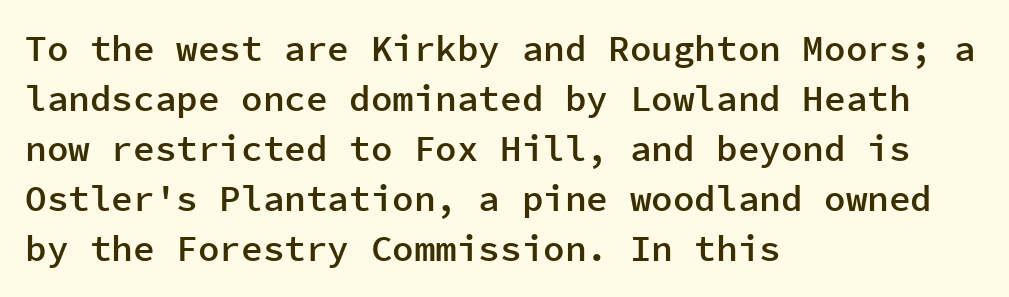
The face used here is a sans, in the tradition of grotesques and geometrics. Default kerning and tracking; the words read as compact shapes. Heft: intermediate — a semibold. All the whitespace from short lines collects on the right. Check under the words: just untouched page.
